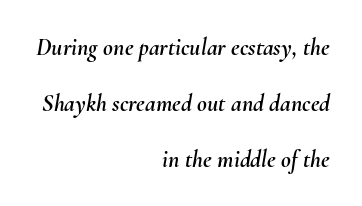
This sample uses plain, unmodified letter spacing. Only glyphs here, with clear space below each row. An italicized treatment has been applied to the whole sample. The passage is arranged like a letterhead date or caption credit — flush right.
